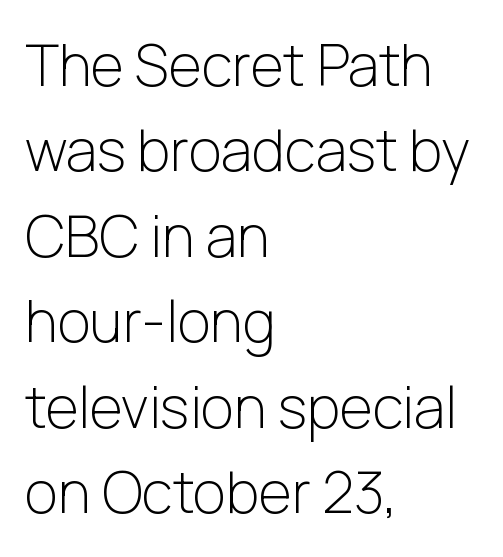
{"serif": "no", "italic": "no", "bold": "no", "weight": "light", "width": "normal", "stroke_contrast": "low", "x_height": "medium", "monospaced": "no", "underline": "no", "align": "left", "line_spacing": "normal", "line_spacing_ratio": 1.5, "letter_spacing": "normal", "letter_spacing_em": 0.0, "glyph_px": 57}
